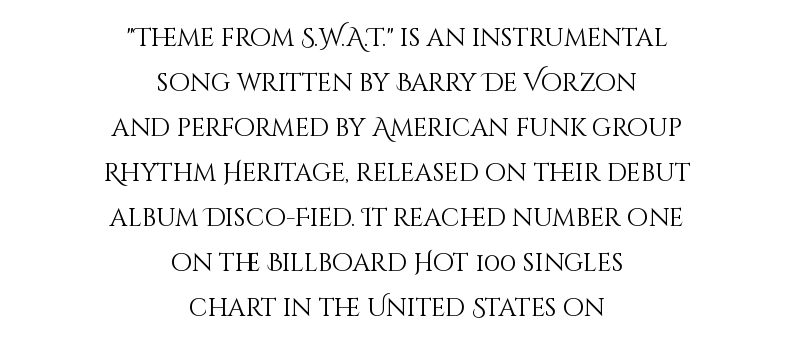
{"italic": "no", "bold": "no", "underline": "no", "align": "center", "line_spacing_ratio": 1.8, "letter_spacing": "normal", "letter_spacing_em": 0.0, "glyph_px": 25}
